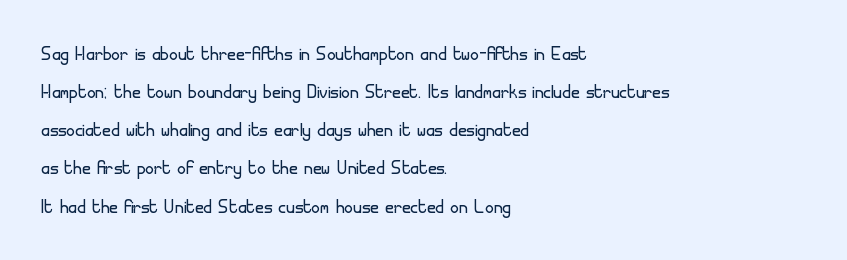
The image shows 24 px text type, upright; set left-aligned, normal line spacing (1.59x), normal letter spacing, not underlined.
